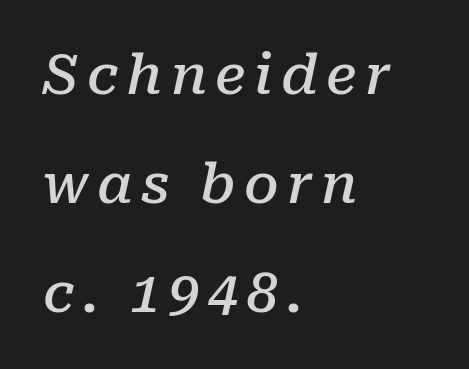
{"serif": "yes", "italic": "yes", "lean": "right", "slant_degrees": 10, "bold": "semi", "weight": "semibold", "width": "normal", "stroke_contrast": "low", "x_height": "medium", "monospaced": "no", "underline": "no", "align": "left", "line_spacing": "loose", "line_spacing_ratio": 1.98, "glyph_px": 55}
